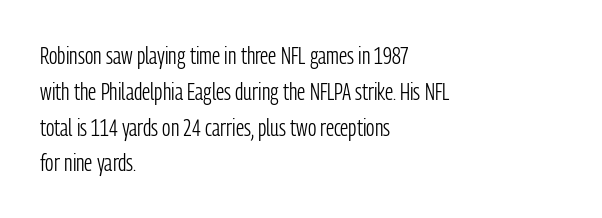
The setting favours the left margin, as ordinary paragraphs usually do. Upright lettering throughout. Letter spacing: default. No chunkiness to these letters — they're not bold.
